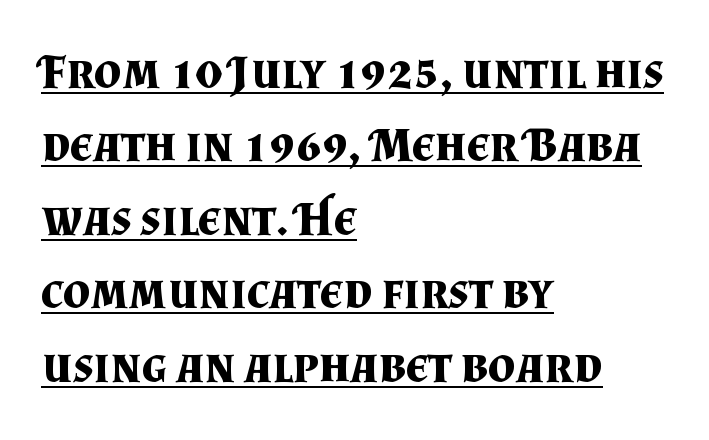
{"serif": "yes", "italic": "no", "bold": "yes", "weight": "bold", "width": "normal", "stroke_contrast": "medium", "x_height": "small", "monospaced": "no", "underline": "yes", "align": "left", "line_spacing": "normal", "line_spacing_ratio": 1.5, "letter_spacing": "normal", "letter_spacing_em": 0.0, "glyph_px": 49}
